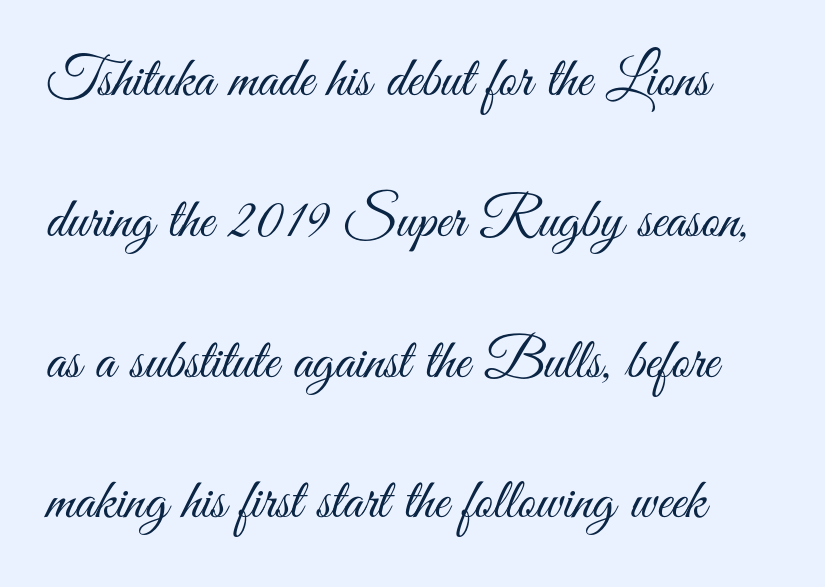
Q: Is the text bold? A: No.
Q: Is the text italic (slanted)? A: Yes.
Q: Is the typeface a serif or a sans-serif typeface? A: Sans-serif.
Q: Is the text underlined? A: No.
Q: How is the paragraph aligned? A: Left-aligned.
Q: Is the spacing between letters normal or unusually wide? A: Normal.
Q: Is the spacing between lines tight, normal or loose? A: Loose.
Q: Width (condensed, normal, or wide)? A: Condensed.
Q: Stroke contrast? A: Medium.
Q: x-height? A: Small.
Q: Monospaced? A: No.
